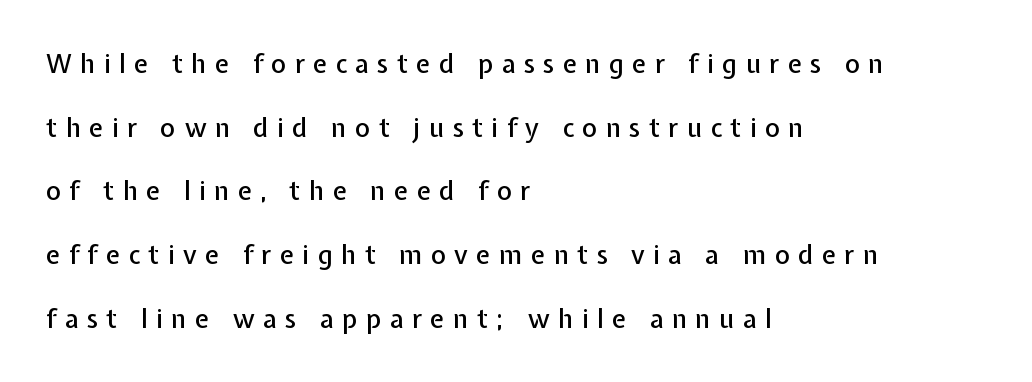
{"italic": "no", "underline": "no", "align": "left", "line_spacing": "loose", "line_spacing_ratio": 2.45, "letter_spacing": "wide", "letter_spacing_em": 0.32, "glyph_px": 26}
